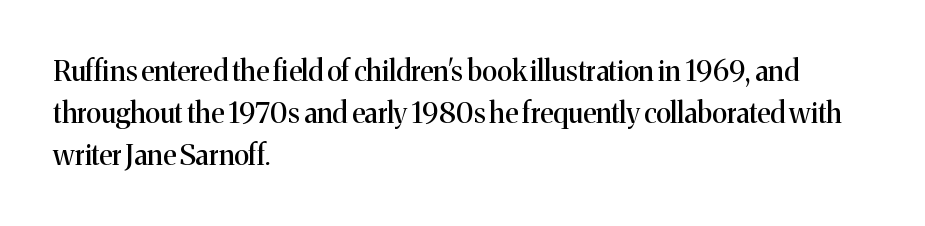
The image shows 28 px serif type, upright; set left-aligned, normal line spacing (1.5x), normal letter spacing, not underlined; medium stroke contrast and a medium x-height.
